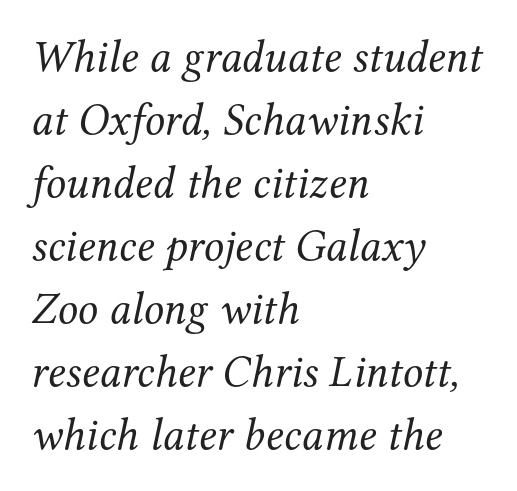
Q: Is the text bold? A: No.
Q: Is the text italic (slanted)? A: Yes, it leans right by about 12 degrees.
Q: Is the typeface a serif or a sans-serif typeface? A: Serif.
Q: Is the text underlined? A: No.
Q: How is the paragraph aligned? A: Left-aligned.
Q: Is the spacing between letters normal or unusually wide? A: Normal.
Q: Is the spacing between lines tight, normal or loose? A: Normal.
Q: Width (condensed, normal, or wide)? A: Normal.
Q: Stroke contrast? A: Medium.
Q: x-height? A: Medium.
Q: Monospaced? A: No.
